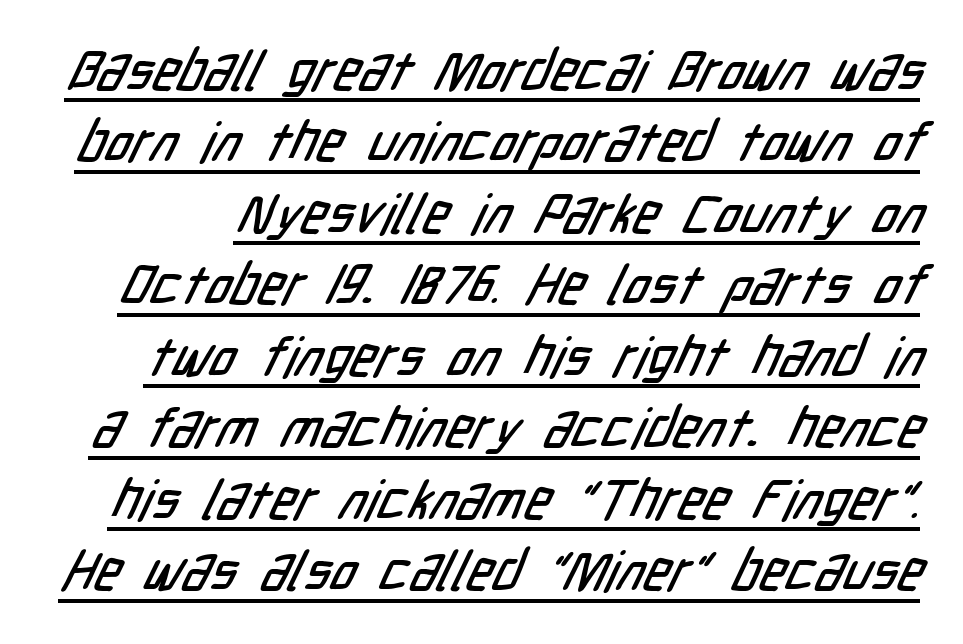
Observe the ordinary spacing: letters are neighbours, not strangers. This rendering employs a face without finishing strokes, i.e., a sans-serif. What's the leading like? Ordinary, nothing unusual. Does a line run under the words? Yes, clearly. Looks like regular typesetting: each glyph gets only the width it needs.
